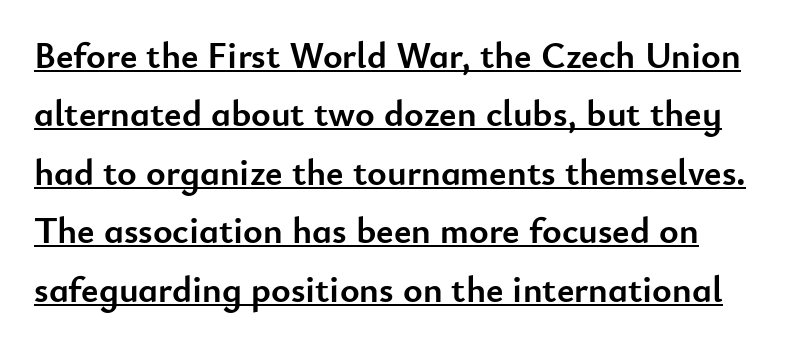
Varying glyph widths throughout — classic text-font behaviour. Between one letter and the next there's only the usual sliver of space. Horizontal bands of white between lines are of average thickness. A roman cut, with each character standing at attention.
